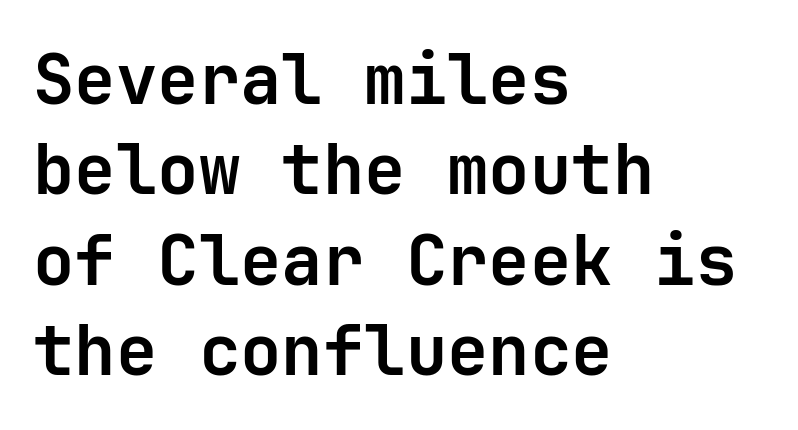
On the weight axis this lands at bold, roughly 700. Spacing between characters is what you'd get straight out of the box. The font family rendered here belongs to the sans-serif group. Words float on clear page, feet unadorned. No italicization has been applied; the sample stays upright. Compared with typical paragraphs, the rows here are spaced about the same.
